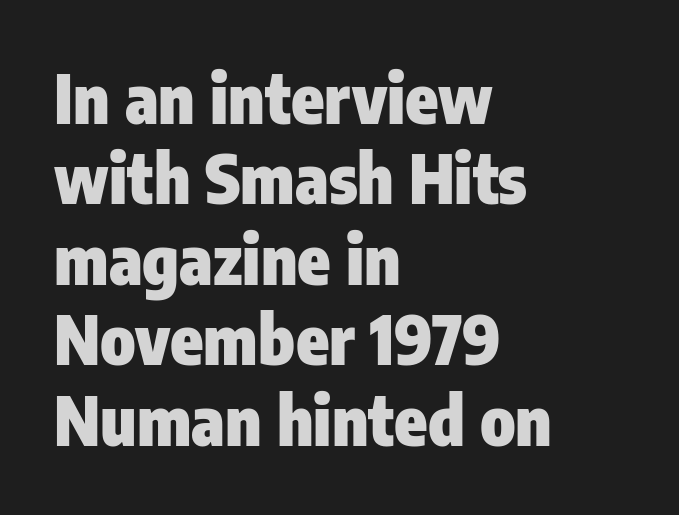
The lettering stays uniformly vertical, giving the passage a roman look. In terms of letterform style, serifs are entirely absent. The setting favours the left margin, as ordinary paragraphs usually do. Note the varied advance widths — an 'i' is clearly narrower than an 'm'.
